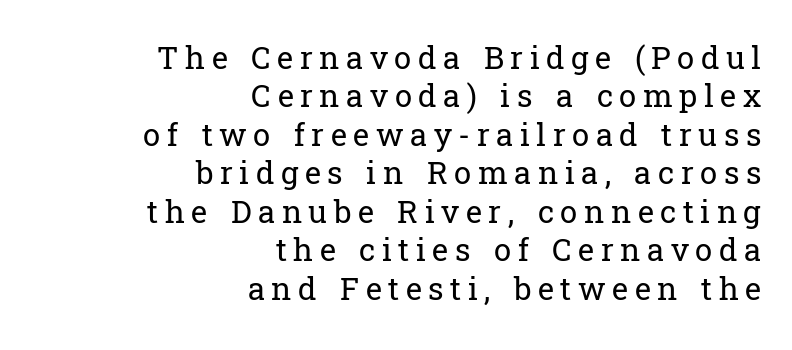
Q: Is the text bold? A: No.
Q: Is the text italic (slanted)? A: No, it is upright.
Q: Is the typeface a serif or a sans-serif typeface? A: Serif.
Q: Is the text underlined? A: No.
Q: How is the paragraph aligned? A: Right-aligned.
Q: Is the spacing between letters normal or unusually wide? A: Unusually wide.
Q: Width (condensed, normal, or wide)? A: Normal.
Q: Stroke contrast? A: Low.
Q: x-height? A: Medium.
Q: Monospaced? A: No.
